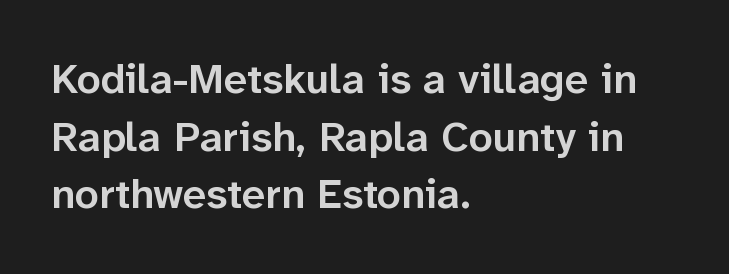
{"serif": "no", "italic": "no", "bold": "semi", "weight": "semibold", "width": "normal", "stroke_contrast": "low", "x_height": "medium", "monospaced": "no", "underline": "no", "align": "left", "line_spacing": "normal", "line_spacing_ratio": 1.37, "letter_spacing": "normal", "letter_spacing_em": 0.0, "glyph_px": 42}
